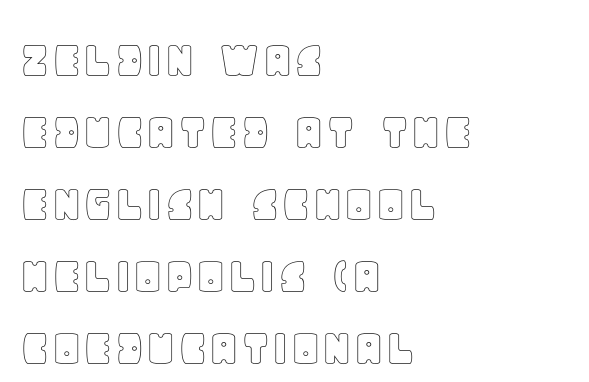
{"italic": "no", "width": "normal", "x_height": "large", "monospaced": "no", "underline": "no", "align": "left", "line_spacing": "normal", "line_spacing_ratio": 1.31, "letter_spacing": "normal", "letter_spacing_em": 0.0, "glyph_px": 55}
